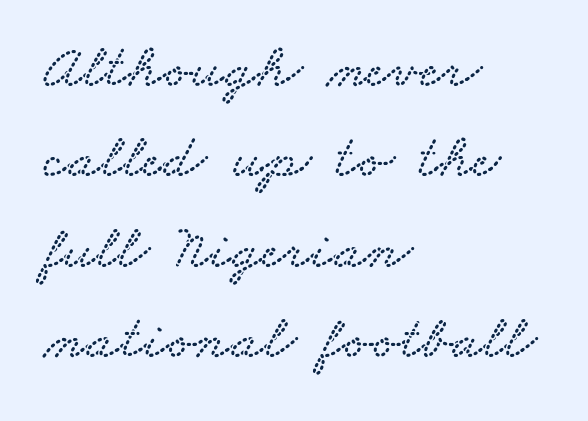
Q: Is the typeface a serif or a sans-serif typeface? A: Serif.
Q: Is the text underlined? A: No.
Q: How is the paragraph aligned? A: Left-aligned.
Q: Is the spacing between letters normal or unusually wide? A: Normal.
Q: Is the spacing between lines tight, normal or loose? A: Normal.
Q: Width (condensed, normal, or wide)? A: Wide.
Q: Stroke contrast? A: Low.
Q: x-height? A: Small.
Q: Monospaced? A: No.
